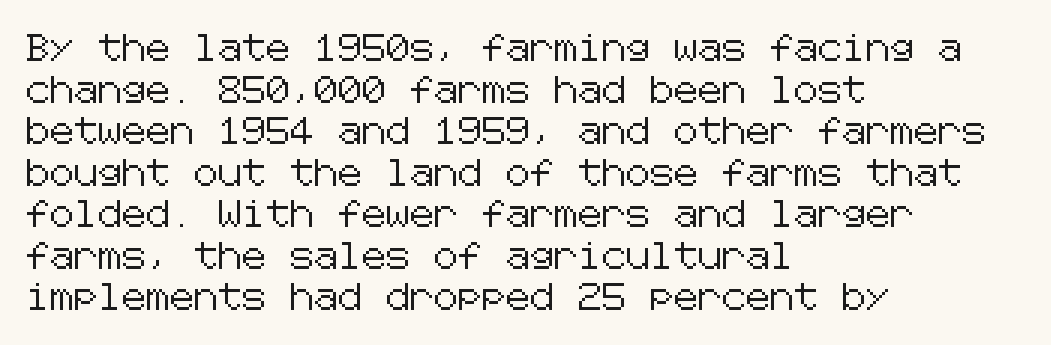
A typesetter would call this zero additional tracking. Line beginnings align vertically; line endings do not. The leading is moderate, giving the passage an even texture. No italicization has been applied; the sample stays upright. This rendering features lettering with no underline.
